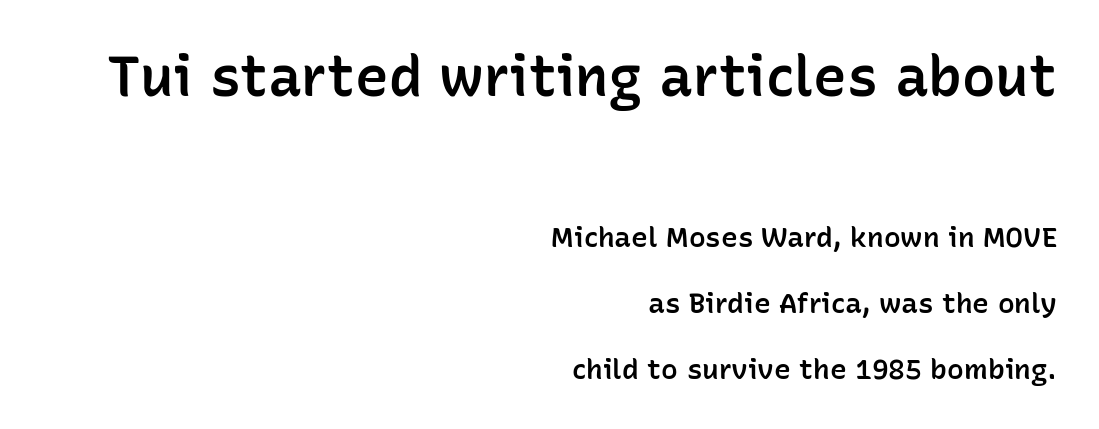
I'd call this a sans setting — the letters go barefoot. The rag falls on the left side of this text block. These lines are rendered in a variable-pitch font. The composition opens big and finishes small. There is no visible air inserted between adjacent glyphs. Interline gaps are noticeably wide in this sample.
